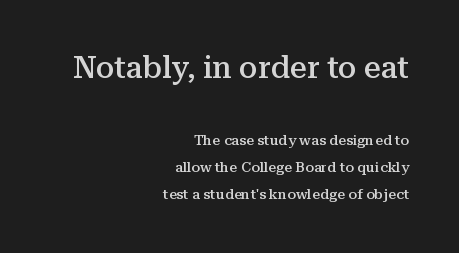
The image shows 30 px semibold serif type, upright; set right-aligned, loose line spacing (1.93x), normal letter spacing, not underlined; the first (top) block is 2.14x larger; medium stroke contrast and a medium x-height.
